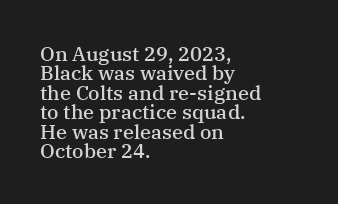
Q: Is the text bold? A: Semi-bold.
Q: Is the text italic (slanted)? A: No, it is upright.
Q: Is the text underlined? A: No.
Q: How is the paragraph aligned? A: Left-aligned.
Q: Is the spacing between letters normal or unusually wide? A: Normal.
Q: Is the spacing between lines tight, normal or loose? A: Tight.
